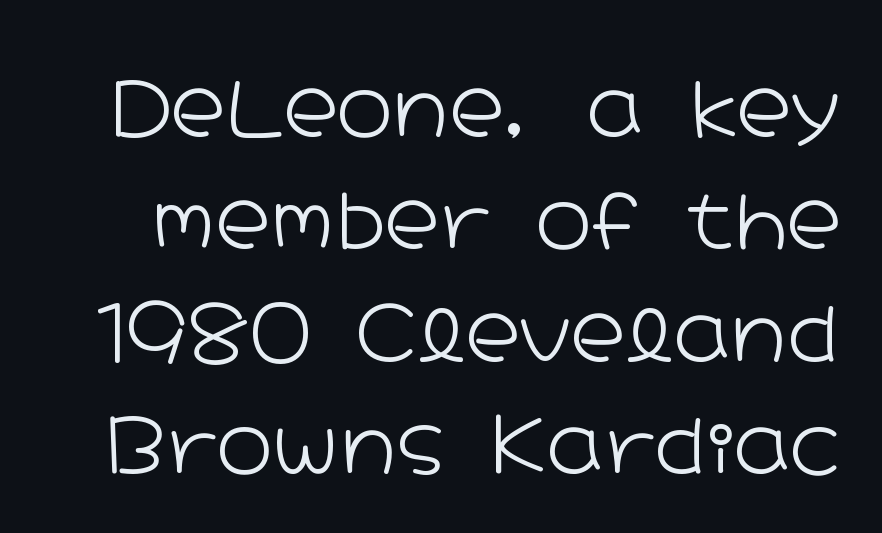
{"serif": "no", "italic": "no", "bold": "no", "weight": "light", "width": "wide", "stroke_contrast": "low", "x_height": "medium", "monospaced": "no", "underline": "no", "line_spacing": "normal", "line_spacing_ratio": 1.48, "letter_spacing": "normal", "letter_spacing_em": 0.0, "glyph_px": 76}
